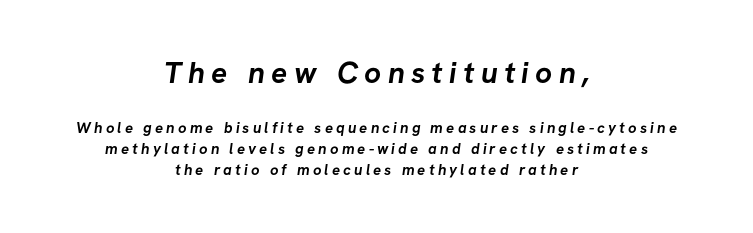
Q: Is the text bold? A: Yes.
Q: Is the typeface a serif or a sans-serif typeface? A: Sans-serif.
Q: Is the text underlined? A: No.
Q: How is the paragraph aligned? A: Centered.
Q: Is the spacing between letters normal or unusually wide? A: Unusually wide.
Q: Is the spacing between lines tight, normal or loose? A: Normal.
Q: Which block of text is set in a larger size, the first (top) or the second (bottom)? A: The first (top) one.
Q: Width (condensed, normal, or wide)? A: Normal.
Q: Stroke contrast? A: Low.
Q: x-height? A: Medium.
Q: Monospaced? A: No.
